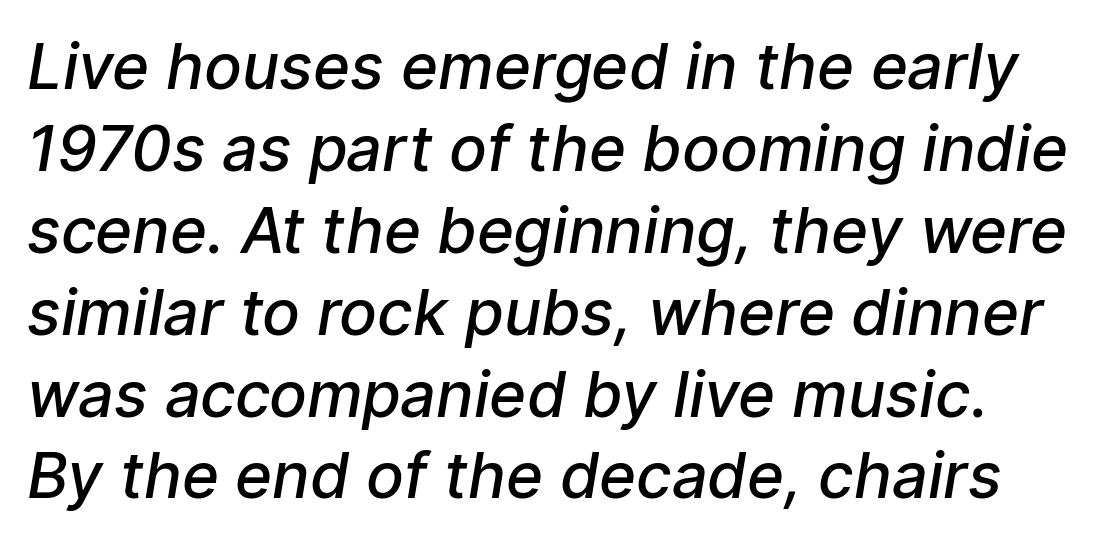
{"serif": "no", "bold": "semi", "weight": "semibold", "width": "normal", "stroke_contrast": "low", "x_height": "medium", "monospaced": "no", "underline": "no", "line_spacing": "normal", "line_spacing_ratio": 1.3, "letter_spacing": "normal", "letter_spacing_em": 0.0, "glyph_px": 63}
